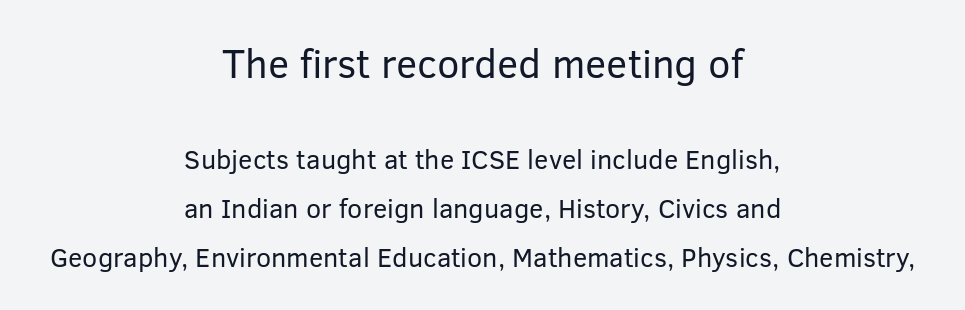
The image shows 40 px regular-weight sans-serif type, upright; set centered, line spacing 1.82x, normal letter spacing, not underlined; the first (top) block is 1.48x larger; low stroke contrast and a medium x-height.
